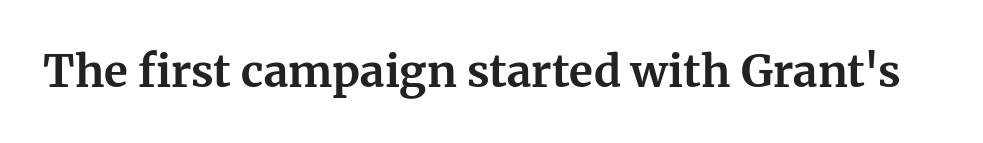
Q: Is the text bold? A: Yes.
Q: Is the text italic (slanted)? A: No, it is upright.
Q: Is the typeface a serif or a sans-serif typeface? A: Serif.
Q: Is the text underlined? A: No.
Q: Is the spacing between letters normal or unusually wide? A: Normal.
Q: Width (condensed, normal, or wide)? A: Normal.
Q: Stroke contrast? A: Medium.
Q: x-height? A: Medium.
Q: Monospaced? A: No.
